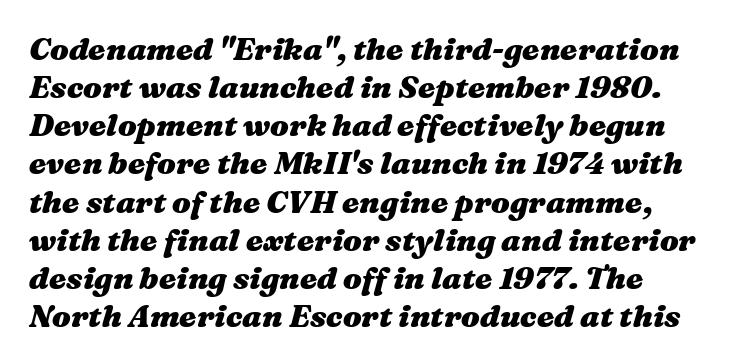
When letters slant like this, we call the style italic. This sample has the flowing, uneven cadence of proportional lettering. The glyphs have the mass of a bold cut. Decoration check: the copy has no underline. This sample uses plain, unmodified letter spacing.
